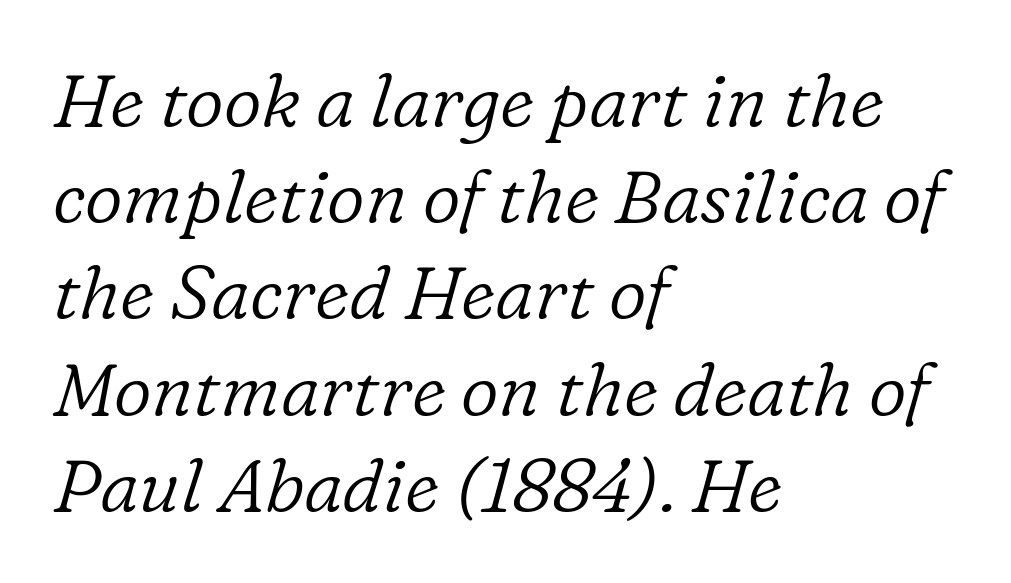
Q: Is the text bold? A: No.
Q: Is the text italic (slanted)? A: Yes, it leans right by about 16 degrees.
Q: Is the typeface a serif or a sans-serif typeface? A: Serif.
Q: Is the text underlined? A: No.
Q: How is the paragraph aligned? A: Left-aligned.
Q: Is the spacing between letters normal or unusually wide? A: Normal.
Q: Is the spacing between lines tight, normal or loose? A: Normal.
Q: Width (condensed, normal, or wide)? A: Normal.
Q: Stroke contrast? A: Low.
Q: x-height? A: Medium.
Q: Monospaced? A: No.
